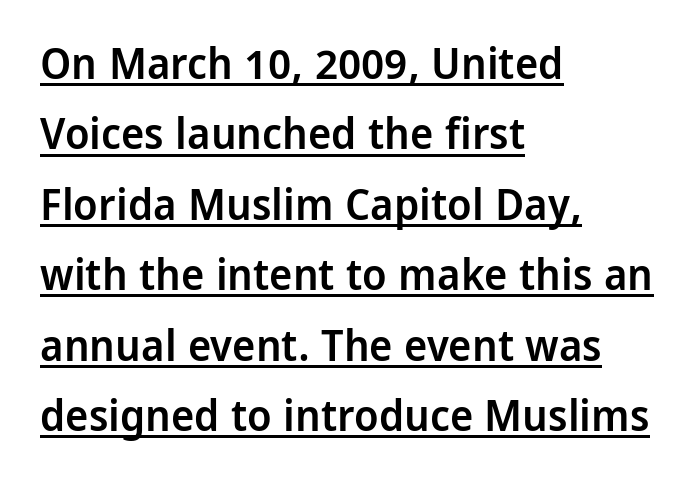
The face used here appears with an underline applied. Each letter keeps its own natural width here, so spacing adapts to shape. Standard letterfit; no display-style spreading of the glyphs. The face used here is a sans, in the tradition of grotesques and geometrics. Normally led — the rows are evenly, conventionally spaced.
